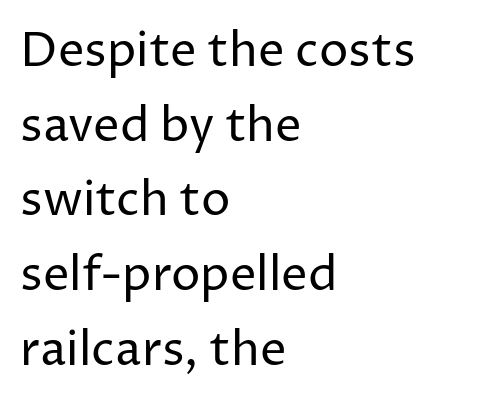
Posture: vertical. This sample is left-justified, so line endings fall wherever the words run out. These lines are rendered in a variable-pitch font. Notice how descenders clear the ascenders below comfortably — that's standard leading. Think standard paragraph weight, or any step lighter than that. Check the space under the baseline: it is left empty.
